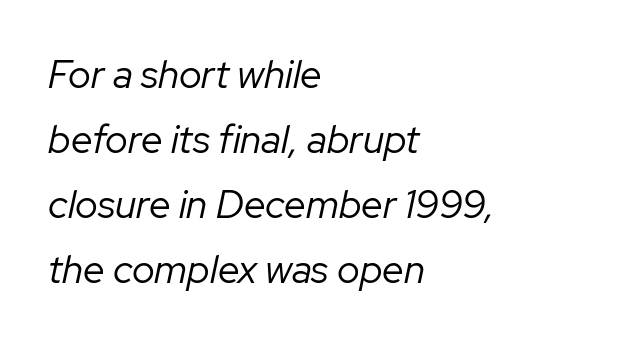
Q: Is the text bold? A: No.
Q: Is the text italic (slanted)? A: Yes, it leans right by about 12 degrees.
Q: Is the text underlined? A: No.
Q: How is the paragraph aligned? A: Left-aligned.
Q: Is the spacing between letters normal or unusually wide? A: Normal.
Q: Is the spacing between lines tight, normal or loose? A: Normal.
Q: Width (condensed, normal, or wide)? A: Normal.
Q: Stroke contrast? A: Low.
Q: x-height? A: Medium.
Q: Monospaced? A: No.
